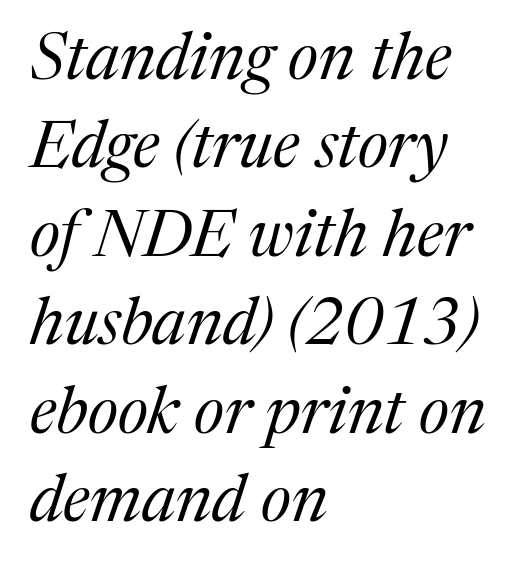
{"serif": "yes", "italic": "yes", "lean": "right", "slant_degrees": 17, "bold": "no", "weight": "regular", "width": "normal", "stroke_contrast": "medium", "x_height": "medium", "monospaced": "no", "underline": "no", "align": "left", "line_spacing": "normal", "line_spacing_ratio": 1.34, "letter_spacing": "normal", "letter_spacing_em": 0.0, "glyph_px": 66}
